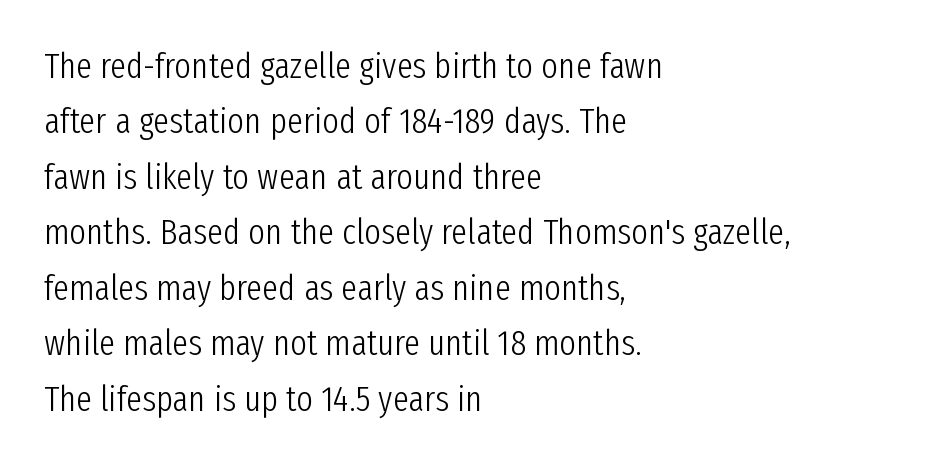
A typesetter would call this proportional, since set widths differ per character. Regarding serifs, this sample does without them. Stems here are at most as thick as an everyday book face. The leading is moderate, giving the passage an even texture.
